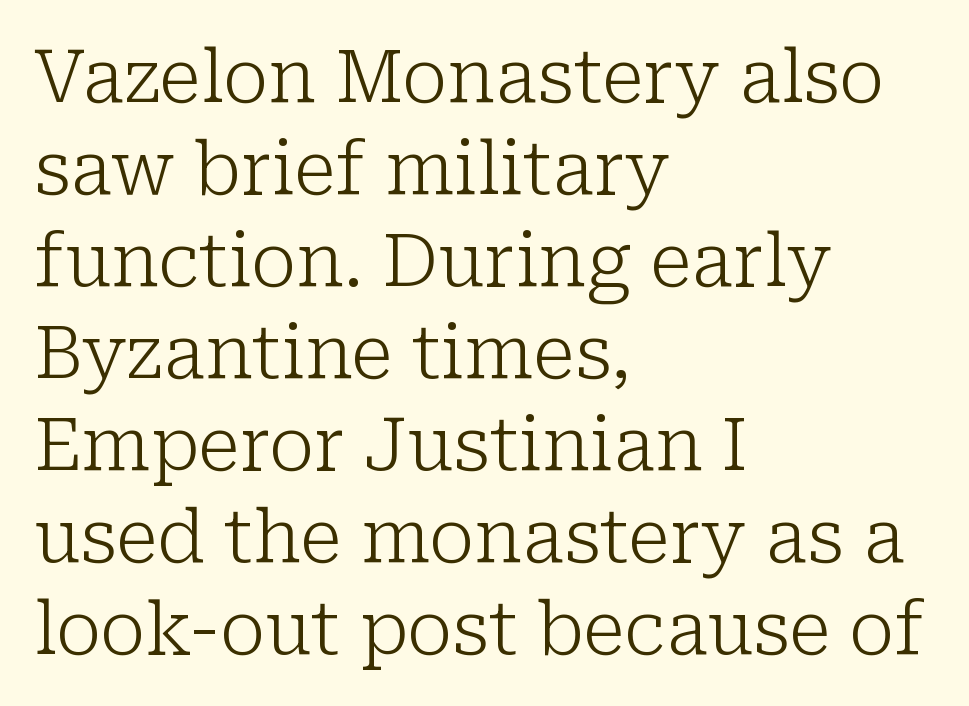
Q: Is the text bold? A: No.
Q: Is the text italic (slanted)? A: No, it is upright.
Q: Is the typeface a serif or a sans-serif typeface? A: Serif.
Q: Is the text underlined? A: No.
Q: How is the paragraph aligned? A: Left-aligned.
Q: Is the spacing between letters normal or unusually wide? A: Normal.
Q: Is the spacing between lines tight, normal or loose? A: Normal.
Q: Width (condensed, normal, or wide)? A: Normal.
Q: Stroke contrast? A: Low.
Q: x-height? A: Medium.
Q: Monospaced? A: No.
